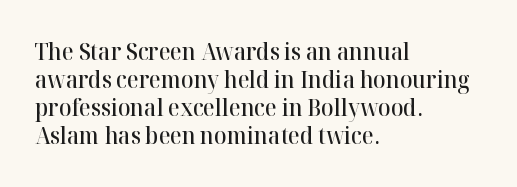
Alignment: flush left. Short note: letters normally spaced. The space directly below the letters is spotless. It's the straight-up-and-down kind of type. Stroke thickness is moderately raised; the sample reads as semibold.
